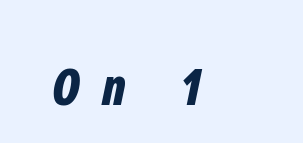
{"italic": "yes", "lean": "right", "slant_degrees": 12, "bold": "yes", "weight": "bold", "width": "condensed", "stroke_contrast": "low", "x_height": "medium", "monospaced": "no", "underline": "no", "letter_spacing": "wide", "letter_spacing_em": 0.46, "glyph_px": 49}
